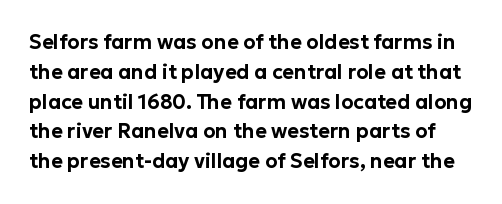
Does the lettering tilt? It doesn't — this is upright. A clean baseline with only descenders dipping below it. How would I describe the line gaps? Plain and ordinary. This rendering leaves character spacing at its baseline value.
